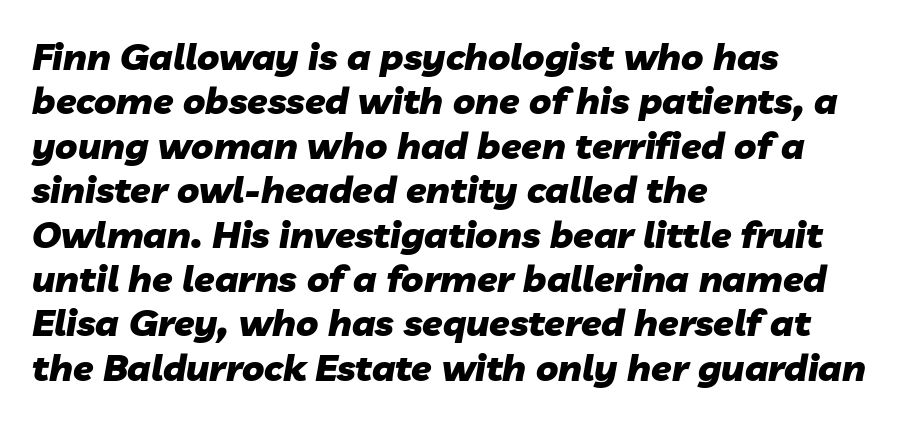
Spacing between characters is what you'd get straight out of the box. The strip under each line holds only bare page. The passage shown is typed in a proportional face where columns would drift. Where is the straight margin? On the left.
